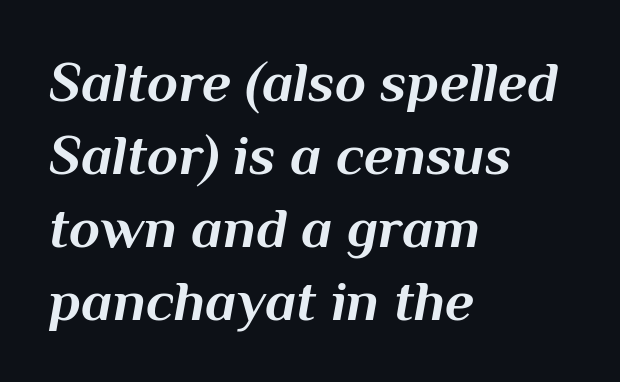
{"italic": "yes", "lean": "right", "slant_degrees": 10, "bold": "yes", "weight": "bold", "width": "normal", "stroke_contrast": "medium", "x_height": "medium", "monospaced": "no", "underline": "no", "align": "left", "line_spacing": "normal", "line_spacing_ratio": 1.28, "letter_spacing": "normal", "letter_spacing_em": 0.0, "glyph_px": 57}
